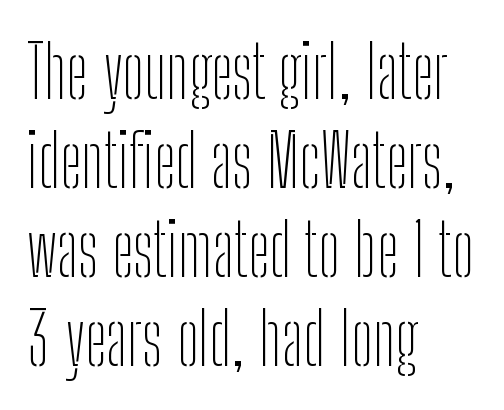
{"serif": "no", "italic": "no", "bold": "no", "weight": "thin", "width": "condensed", "stroke_contrast": "low", "x_height": "medium", "monospaced": "no", "underline": "no", "align": "left", "line_spacing_ratio": 1.22, "letter_spacing": "normal", "letter_spacing_em": 0.0, "glyph_px": 73}
